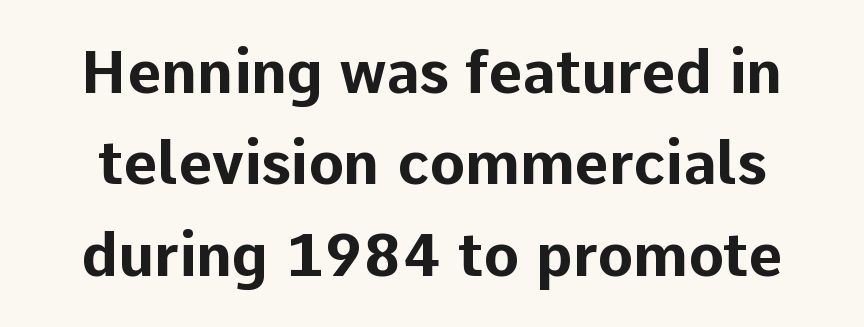
{"serif": "no", "italic": "no", "bold": "yes", "weight": "bold", "width": "normal", "stroke_contrast": "low", "x_height": "medium", "monospaced": "no", "underline": "no", "line_spacing": "normal", "line_spacing_ratio": 1.55, "letter_spacing": "normal", "letter_spacing_em": 0.0, "glyph_px": 59}
